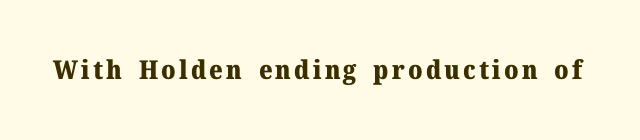
{"italic": "no", "bold": "yes", "underline": "no", "glyph_px": 26}
